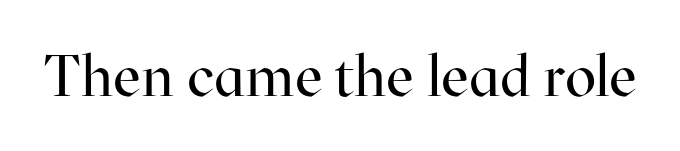
Q: Is the text bold? A: No.
Q: Is the text italic (slanted)? A: No, it is upright.
Q: Is the typeface a serif or a sans-serif typeface? A: Serif.
Q: Is the text underlined? A: No.
Q: Is the spacing between letters normal or unusually wide? A: Normal.
Q: Width (condensed, normal, or wide)? A: Normal.
Q: Stroke contrast? A: High.
Q: x-height? A: Medium.
Q: Monospaced? A: No.
